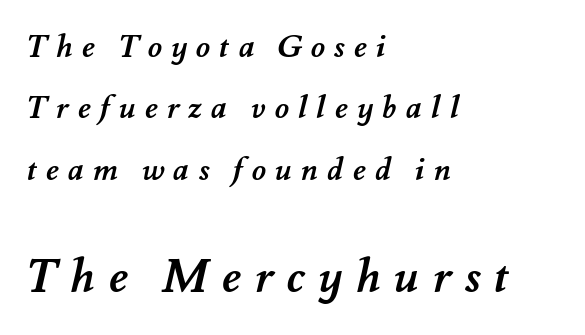
Q: Is the text bold? A: Yes.
Q: Is the text underlined? A: No.
Q: How is the paragraph aligned? A: Left-aligned.
Q: Is the spacing between letters normal or unusually wide? A: Unusually wide.
Q: Is the spacing between lines tight, normal or loose? A: Loose.
Q: Which block of text is set in a larger size, the first (top) or the second (bottom)? A: The second (bottom) one.
Q: Width (condensed, normal, or wide)? A: Normal.
Q: Stroke contrast? A: Medium.
Q: x-height? A: Small.
Q: Monospaced? A: No.
